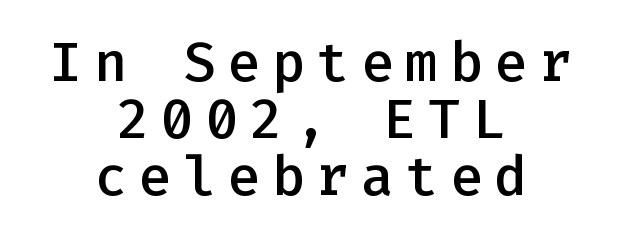
{"serif": "no", "italic": "no", "bold": "semi", "weight": "semibold", "width": "normal", "stroke_contrast": "low", "x_height": "medium", "monospaced": "yes", "underline": "no", "align": "center", "line_spacing": "tight", "line_spacing_ratio": 1.04, "letter_spacing": "wide", "letter_spacing_em": 0.21, "glyph_px": 55}
